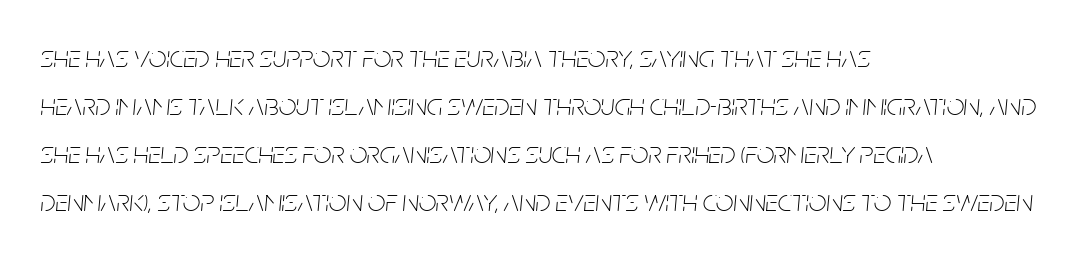
You could not count columns in this text — the font is proportionally spaced. Stems here are at most as thick as an everyday book face. The string is rendered with underlining switched off. The letters are slanted; this is an italic face. The rag falls on the right side of this text block. What stands out about the letter spacing? Nothing — it is the standard amount.
